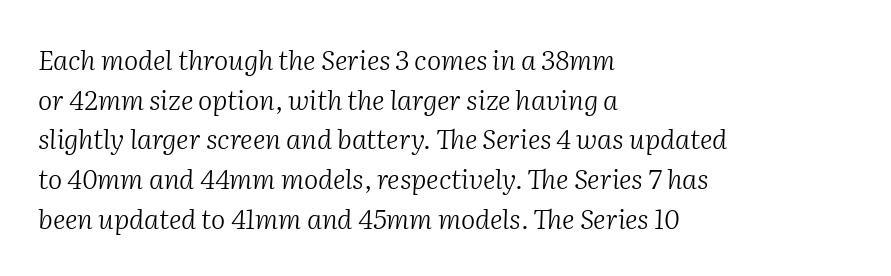
The image shows 27 px text type, italic (leaning right); set left-aligned, normal line spacing (1.47x), normal letter spacing, not underlined.
